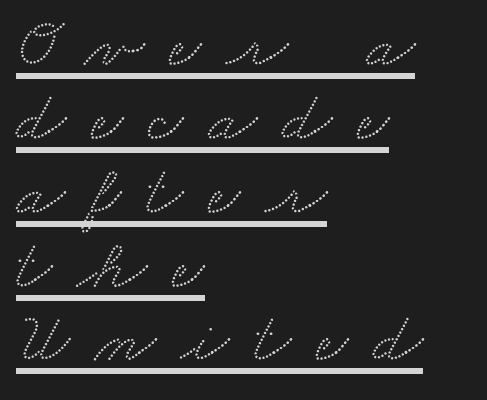
{"serif": "yes", "width": "wide", "stroke_contrast": "medium", "x_height": "small", "monospaced": "no", "underline": "yes", "align": "left", "line_spacing": "tight", "line_spacing_ratio": 1.04, "letter_spacing": "wide", "letter_spacing_em": 0.35, "glyph_px": 71}
